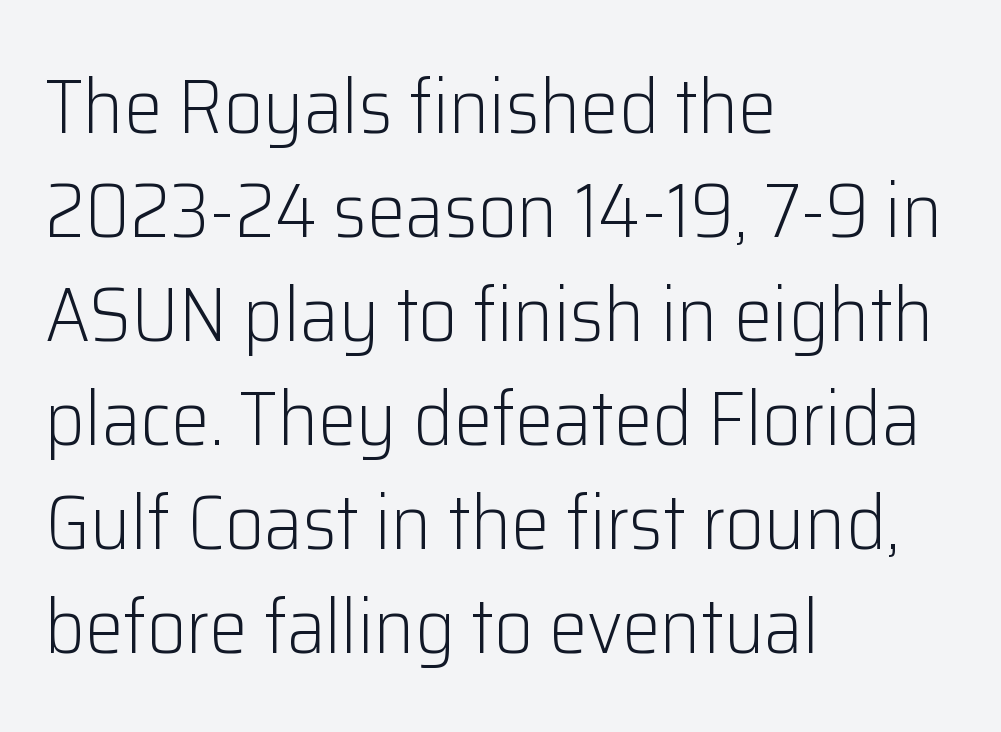
Q: Is the text bold? A: No.
Q: Is the text italic (slanted)? A: No, it is upright.
Q: Is the typeface a serif or a sans-serif typeface? A: Sans-serif.
Q: Is the text underlined? A: No.
Q: How is the paragraph aligned? A: Left-aligned.
Q: Is the spacing between letters normal or unusually wide? A: Normal.
Q: Is the spacing between lines tight, normal or loose? A: Normal.
Q: Width (condensed, normal, or wide)? A: Normal.
Q: Stroke contrast? A: Low.
Q: x-height? A: Medium.
Q: Monospaced? A: No.
